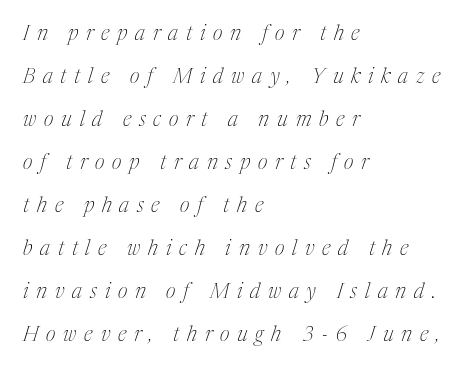
{"italic": "yes", "lean": "right", "slant_degrees": 17, "bold": "no", "underline": "no", "align": "left", "line_spacing": "loose", "line_spacing_ratio": 2.05, "letter_spacing": "wide", "letter_spacing_em": 0.37, "glyph_px": 21}
